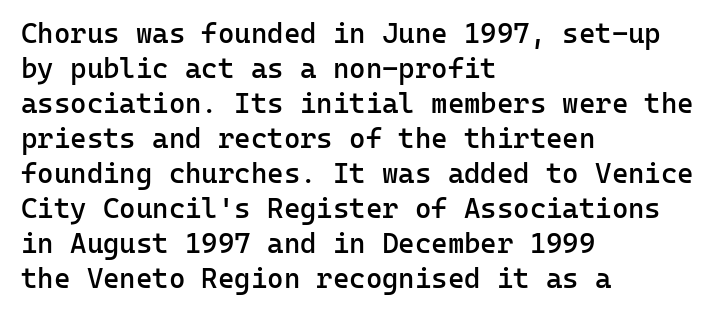
The image shows 28 px semibold sans-serif type, upright, monospaced; set left-aligned, normal line spacing (1.25x), normal letter spacing, not underlined; low stroke contrast and a medium x-height.
